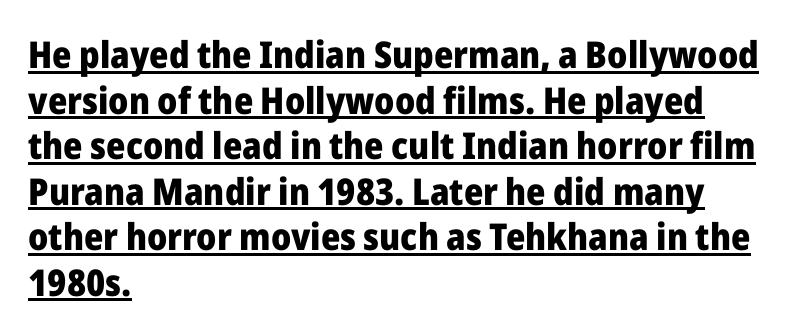
Q: Is the text bold? A: Yes.
Q: Is the text italic (slanted)? A: No, it is upright.
Q: Is the typeface a serif or a sans-serif typeface? A: Sans-serif.
Q: Is the text underlined? A: Yes.
Q: How is the paragraph aligned? A: Left-aligned.
Q: Is the spacing between letters normal or unusually wide? A: Normal.
Q: Width (condensed, normal, or wide)? A: Normal.
Q: Stroke contrast? A: Low.
Q: x-height? A: Medium.
Q: Monospaced? A: No.
